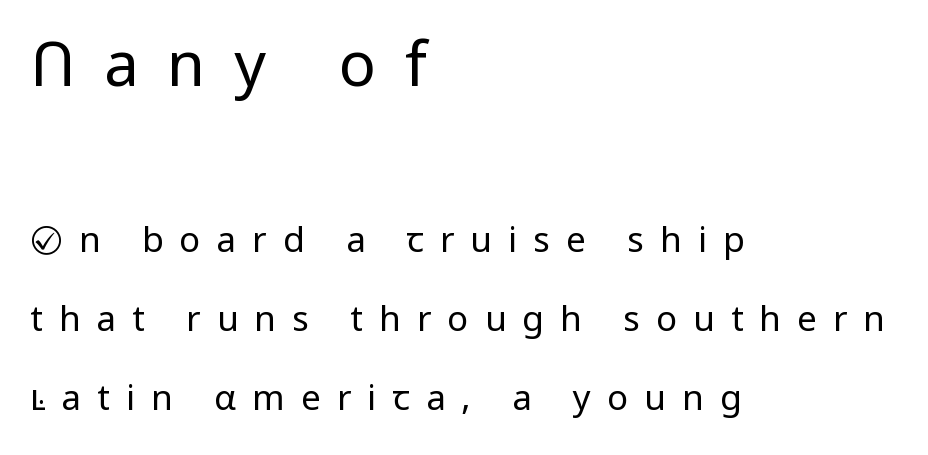
Stem width sits at or under what a default text font uses. Unmarked baselines from the first word to the last. The type is letterspaced generously, with wide tracking. Think of a printed novel: that variable character pitch is what you see here. Check where the strokes stop: nothing finishes them off — pure sans.
